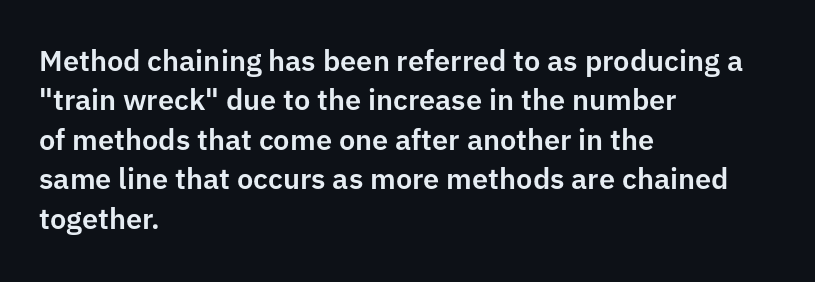
The image shows 29 px sans-serif type, upright; set left-aligned, normal line spacing (1.36x), normal letter spacing, not underlined; low stroke contrast and a medium x-height.
